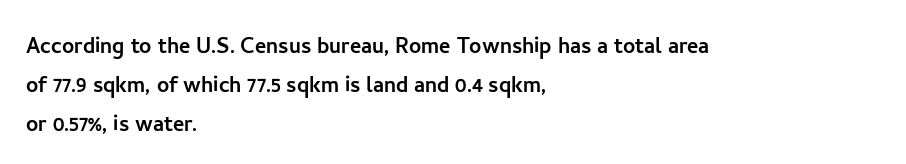
Q: Is the text italic (slanted)? A: No, it is upright.
Q: Is the text underlined? A: No.
Q: How is the paragraph aligned? A: Left-aligned.
Q: Is the spacing between letters normal or unusually wide? A: Normal.
Q: Is the spacing between lines tight, normal or loose? A: Normal.
